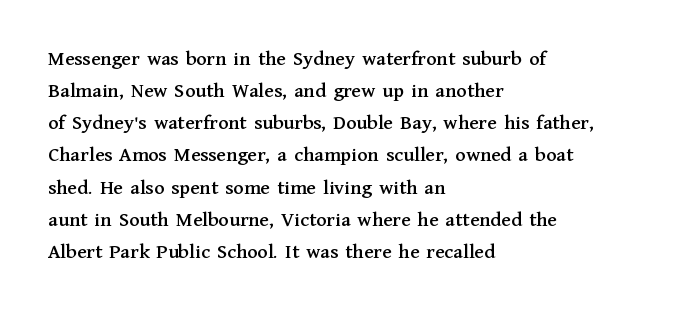
{"italic": "no", "underline": "no", "align": "left", "line_spacing": "normal", "line_spacing_ratio": 1.53, "letter_spacing": "normal", "letter_spacing_em": 0.0, "glyph_px": 21}
